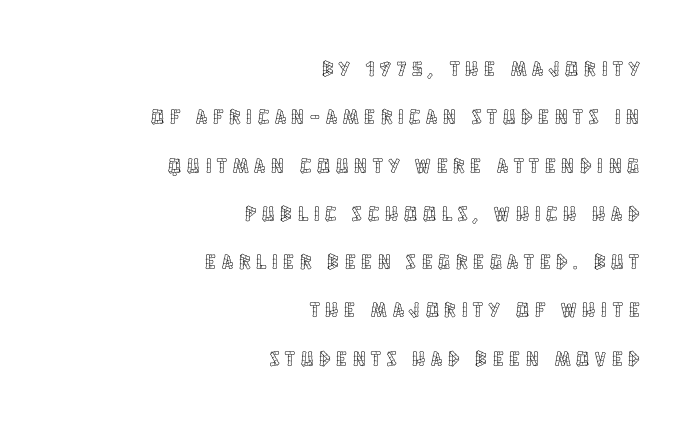
This sample trades compactness for vertical openness between lines. A typesetter would call this heavily tracked-out type. Ascenders rise straight up at ninety degrees. The string is rendered with underlining switched off.
